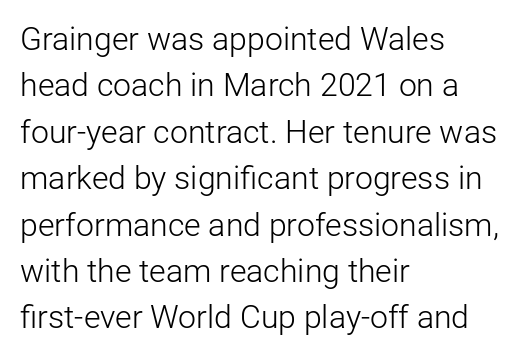
The image shows 32 px light sans-serif type, upright; set left-aligned, normal line spacing (1.45x), normal letter spacing, not underlined; low stroke contrast and a medium x-height.
